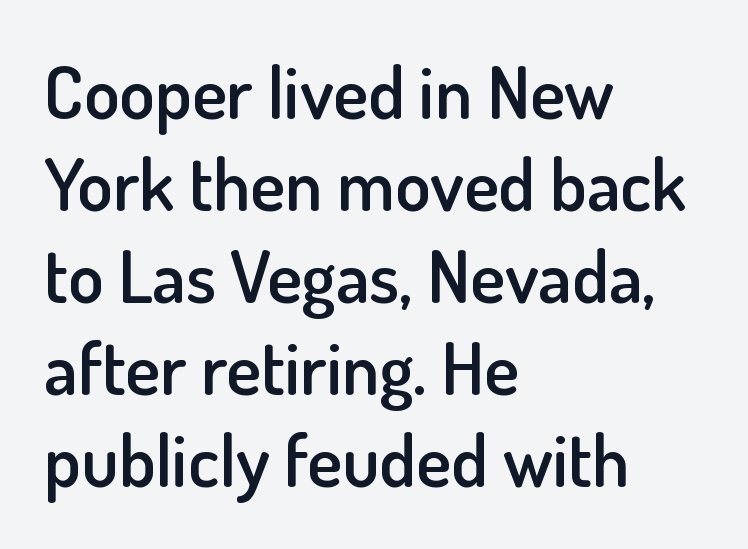
Q: Is the text bold? A: Semi-bold.
Q: Is the text italic (slanted)? A: No, it is upright.
Q: Is the typeface a serif or a sans-serif typeface? A: Sans-serif.
Q: Is the text underlined? A: No.
Q: How is the paragraph aligned? A: Left-aligned.
Q: Is the spacing between letters normal or unusually wide? A: Normal.
Q: Is the spacing between lines tight, normal or loose? A: Normal.
Q: Width (condensed, normal, or wide)? A: Normal.
Q: Stroke contrast? A: Low.
Q: x-height? A: Small.
Q: Monospaced? A: No.
